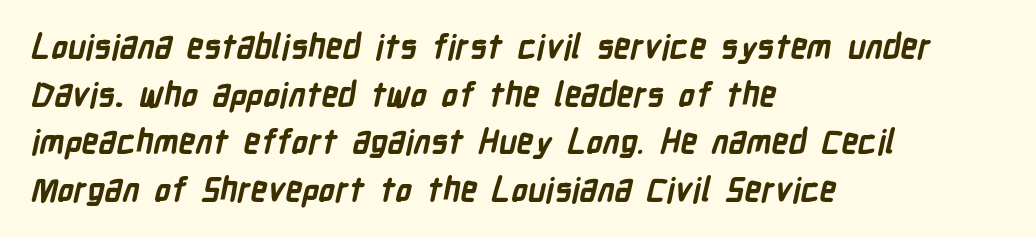
{"serif": "no", "bold": "yes", "weight": "bold", "width": "condensed", "stroke_contrast": "low", "x_height": "medium", "monospaced": "no", "underline": "no", "align": "left", "line_spacing": "normal", "line_spacing_ratio": 1.44, "letter_spacing": "normal", "letter_spacing_em": 0.0, "glyph_px": 33}
